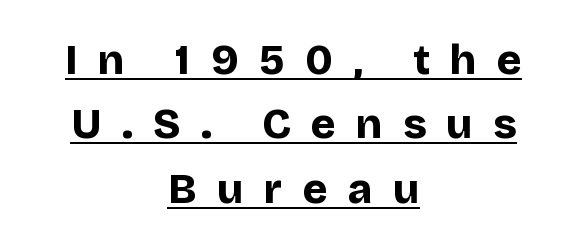
Spacing verdict: proportional, widths tailored to each character. Chunky letters — that's bold for sure. Teacher's note: observe the equal gaps on both sides — that is centered alignment. No italicization has been applied; the sample stays upright. The type is letterspaced generously, with wide tracking.
